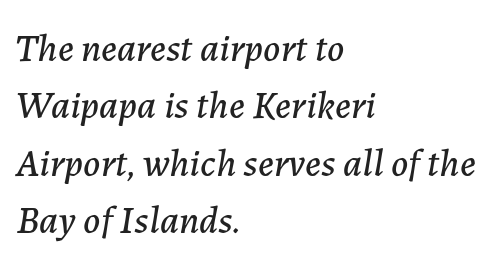
These lines sit exactly where default settings would place them. Is the block centered? No — it sits flush against the left margin. The specimen reads as italic at a glance. The letters sit at their default tracking, neither squeezed nor spread.
